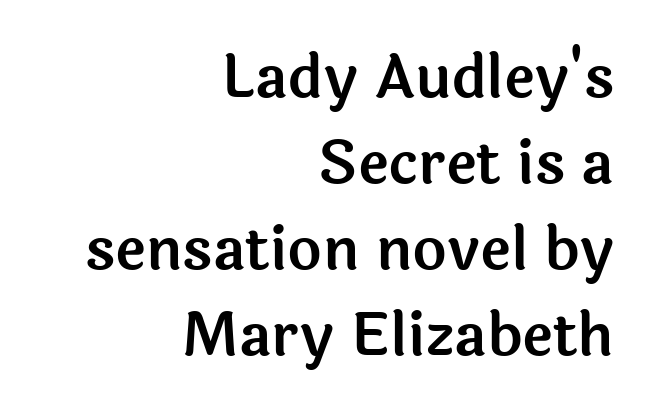
Q: Is the text italic (slanted)? A: No, it is upright.
Q: Is the typeface a serif or a sans-serif typeface? A: Sans-serif.
Q: Is the text underlined? A: No.
Q: How is the paragraph aligned? A: Right-aligned.
Q: Is the spacing between letters normal or unusually wide? A: Normal.
Q: Is the spacing between lines tight, normal or loose? A: Normal.
Q: Width (condensed, normal, or wide)? A: Normal.
Q: x-height? A: Medium.
Q: Monospaced? A: No.
